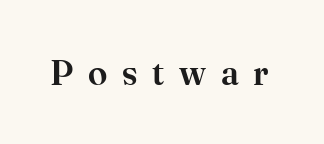
{"serif": "yes", "italic": "no", "width": "normal", "stroke_contrast": "high", "x_height": "small", "monospaced": "no", "underline": "no", "letter_spacing": "wide", "letter_spacing_em": 0.42, "glyph_px": 35}
